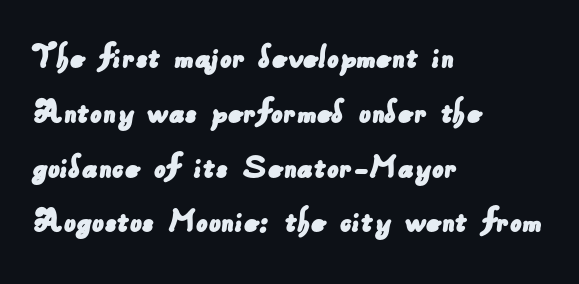
The image shows 37 px sans-serif type; set left-aligned, normal line spacing (1.48x), normal letter spacing, not underlined; low stroke contrast and a small x-height.
